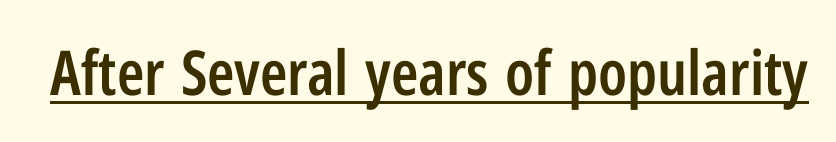
Q: Is the text bold? A: Semi-bold.
Q: Is the text italic (slanted)? A: No, it is upright.
Q: Is the typeface a serif or a sans-serif typeface? A: Sans-serif.
Q: Is the text underlined? A: Yes.
Q: Is the spacing between letters normal or unusually wide? A: Normal.
Q: Width (condensed, normal, or wide)? A: Condensed.
Q: Stroke contrast? A: Low.
Q: x-height? A: Medium.
Q: Monospaced? A: No.
